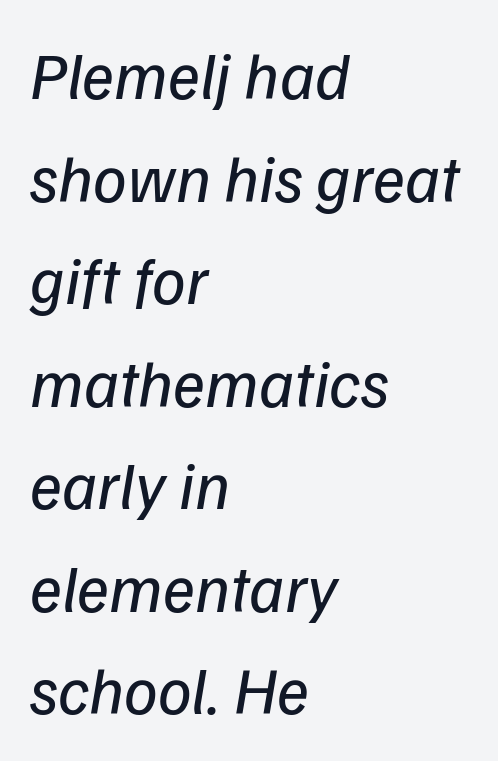
{"italic": "yes", "lean": "right", "slant_degrees": 9, "bold": "no", "weight": "regular", "width": "normal", "stroke_contrast": "low", "x_height": "medium", "monospaced": "no", "underline": "no", "align": "left", "line_spacing": "normal", "line_spacing_ratio": 1.53, "letter_spacing": "normal", "letter_spacing_em": 0.0, "glyph_px": 67}
